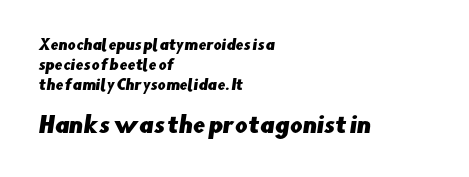
Q: Is the text underlined? A: No.
Q: How is the paragraph aligned? A: Left-aligned.
Q: Is the spacing between letters normal or unusually wide? A: Normal.
Q: Is the spacing between lines tight, normal or loose? A: Normal.
Q: Which block of text is set in a larger size, the first (top) or the second (bottom)? A: The second (bottom) one.
